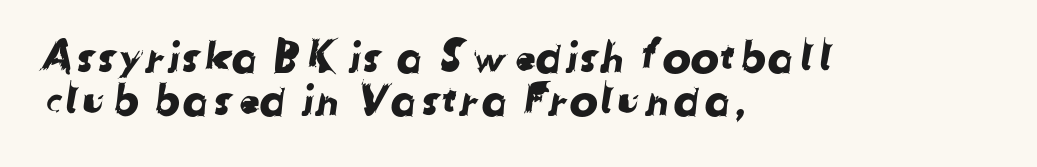
Check under the words: just untouched page. Do the characters align in a grid? No, the font is proportional. Short note: letters normally spaced. Stroke terminals: plain, sans-serif. Every row of glyphs begins at an identical x-position on the left. Leading is clearly below the norm, producing a dense column.
